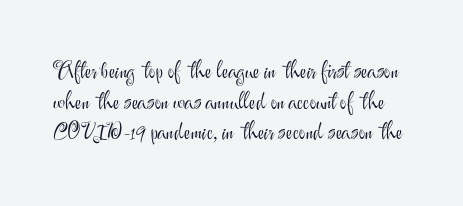
The image shows 22 px text type; set normal line spacing (1.39x), normal letter spacing, not underlined.
